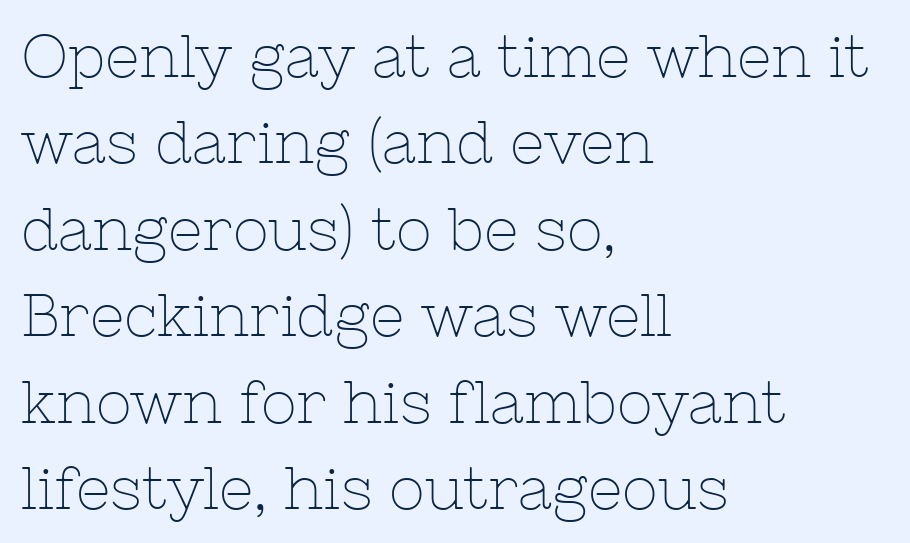
Q: Is the text bold? A: No.
Q: Is the text italic (slanted)? A: No, it is upright.
Q: Is the typeface a serif or a sans-serif typeface? A: Serif.
Q: Is the text underlined? A: No.
Q: How is the paragraph aligned? A: Left-aligned.
Q: Is the spacing between letters normal or unusually wide? A: Normal.
Q: Is the spacing between lines tight, normal or loose? A: Normal.
Q: Width (condensed, normal, or wide)? A: Normal.
Q: Stroke contrast? A: Low.
Q: x-height? A: Medium.
Q: Monospaced? A: No.
